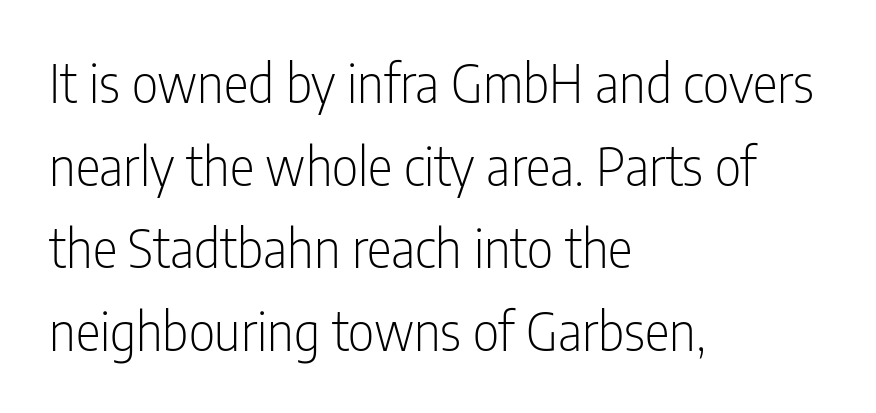
Heaviness? Minimal to ordinary, like unemphasized prose. The letters stand straight up with perfectly vertical stems. Visually the block forms a straight wall on the left and a jagged coastline on the right. This rendering leaves character spacing at its baseline value. Type style note: lacks serifs.
